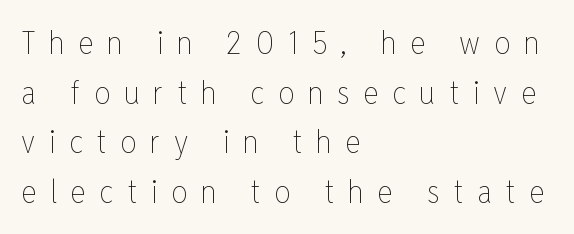
Q: Is the text bold? A: No.
Q: Is the text italic (slanted)? A: No, it is upright.
Q: Is the text underlined? A: No.
Q: How is the paragraph aligned? A: Left-aligned.
Q: Is the spacing between letters normal or unusually wide? A: Unusually wide.
Q: Is the spacing between lines tight, normal or loose? A: Normal.
Q: Width (condensed, normal, or wide)? A: Condensed.
Q: Stroke contrast? A: Low.
Q: x-height? A: Medium.
Q: Monospaced? A: No.
